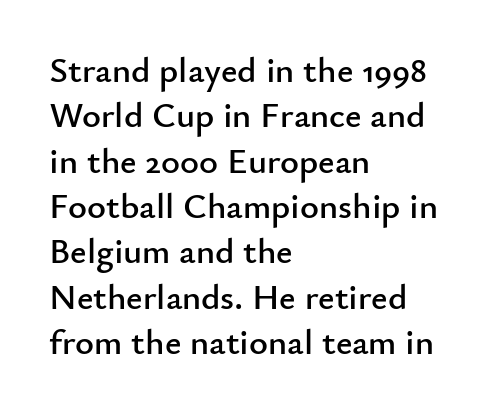
{"serif": "no", "italic": "no", "width": "normal", "stroke_contrast": "low", "x_height": "small", "monospaced": "no", "underline": "no", "align": "left", "line_spacing": "normal", "line_spacing_ratio": 1.26, "letter_spacing": "normal", "letter_spacing_em": 0.0, "glyph_px": 36}
